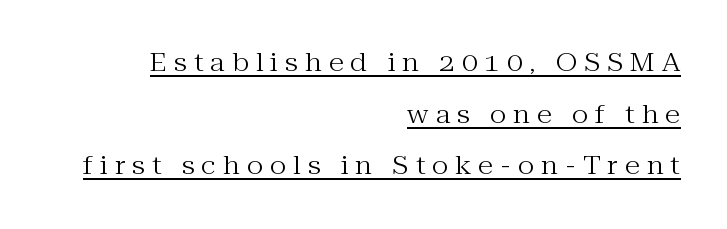
Q: Is the text bold? A: No.
Q: Is the text italic (slanted)? A: No, it is upright.
Q: Is the text underlined? A: Yes.
Q: How is the paragraph aligned? A: Right-aligned.
Q: Is the spacing between letters normal or unusually wide? A: Unusually wide.
Q: Is the spacing between lines tight, normal or loose? A: Loose.
